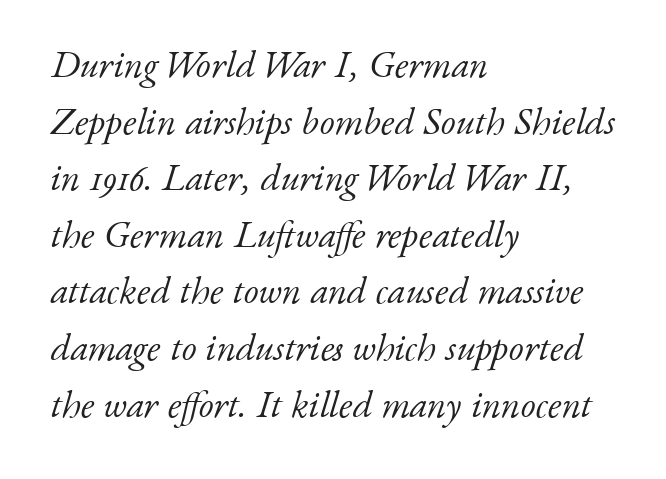
{"serif": "yes", "italic": "yes", "lean": "right", "slant_degrees": 17, "bold": "no", "weight": "light", "width": "normal", "stroke_contrast": "low", "x_height": "small", "monospaced": "no", "underline": "no", "align": "left", "line_spacing": "normal", "line_spacing_ratio": 1.49, "letter_spacing": "normal", "letter_spacing_em": 0.0, "glyph_px": 38}
